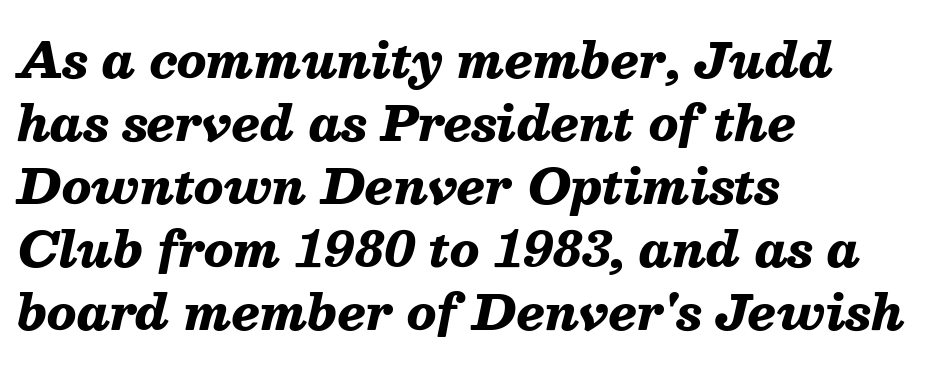
Q: Is the text bold? A: Yes.
Q: Is the text italic (slanted)? A: Yes, it leans right by about 13 degrees.
Q: Is the text underlined? A: No.
Q: How is the paragraph aligned? A: Left-aligned.
Q: Is the spacing between letters normal or unusually wide? A: Normal.
Q: Is the spacing between lines tight, normal or loose? A: Normal.
Q: Width (condensed, normal, or wide)? A: Normal.
Q: Stroke contrast? A: Medium.
Q: x-height? A: Medium.
Q: Monospaced? A: No.
